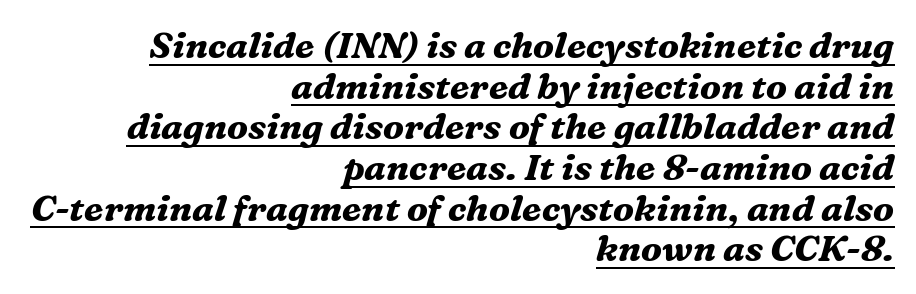
Old-style or modern, the face here clearly has serifs. Notice how a bar underscores the lettering throughout. Proportional: the letters do not fall into vertical columns. These lines huddle together more closely than default settings would place them.
